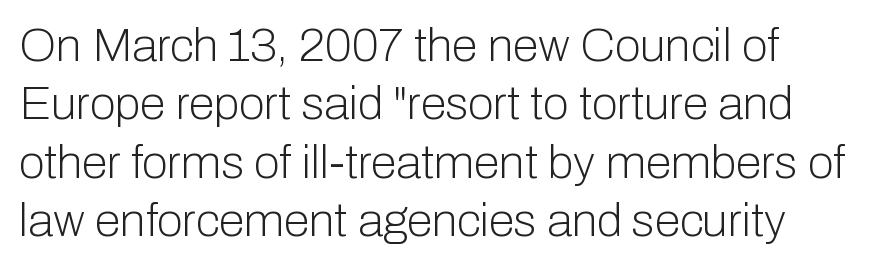
{"serif": "no", "italic": "no", "bold": "no", "weight": "light", "width": "normal", "stroke_contrast": "low", "x_height": "medium", "monospaced": "no", "underline": "no", "align": "left", "line_spacing_ratio": 1.24, "letter_spacing": "normal", "letter_spacing_em": 0.0, "glyph_px": 47}
